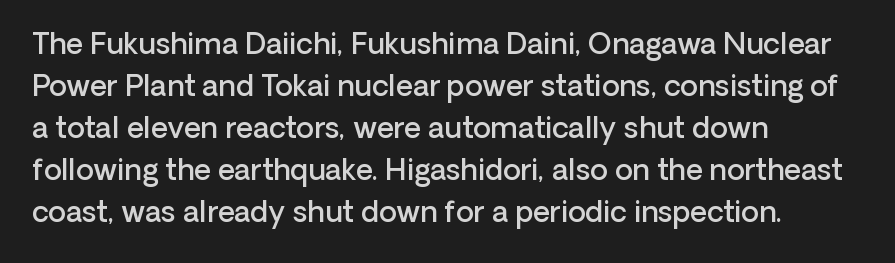
How heavy is the stroke? Medium-heavy — a semibold, shy of bold. Each word holds together tightly as a unit, with standard inter-letter gaps. The letters stand straight up with perfectly vertical stems. Horizontal bands of white between lines are of average thickness.
